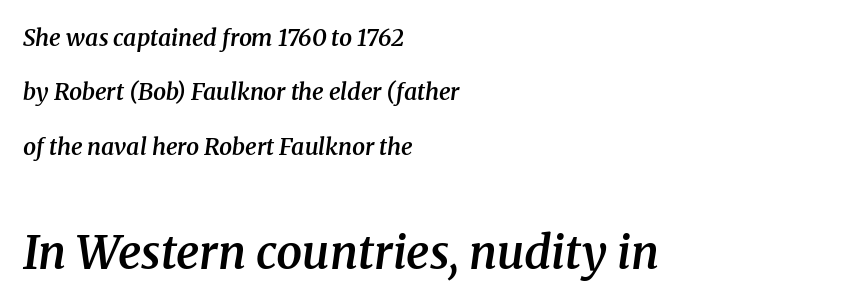
Q: Is the text bold? A: Semi-bold.
Q: Is the text italic (slanted)? A: Yes, it leans right by about 8 degrees.
Q: Is the typeface a serif or a sans-serif typeface? A: Serif.
Q: Is the text underlined? A: No.
Q: How is the paragraph aligned? A: Left-aligned.
Q: Is the spacing between letters normal or unusually wide? A: Normal.
Q: Is the spacing between lines tight, normal or loose? A: Loose.
Q: Which block of text is set in a larger size, the first (top) or the second (bottom)? A: The second (bottom) one.
Q: Width (condensed, normal, or wide)? A: Normal.
Q: Stroke contrast? A: Medium.
Q: x-height? A: Medium.
Q: Monospaced? A: No.
